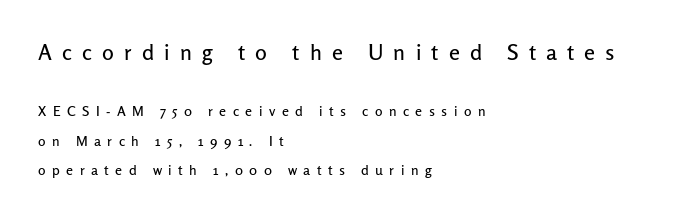
Q: Is the text italic (slanted)? A: No, it is upright.
Q: Is the text underlined? A: No.
Q: How is the paragraph aligned? A: Left-aligned.
Q: Is the spacing between letters normal or unusually wide? A: Unusually wide.
Q: Is the spacing between lines tight, normal or loose? A: Loose.
Q: Which block of text is set in a larger size, the first (top) or the second (bottom)? A: The first (top) one.
